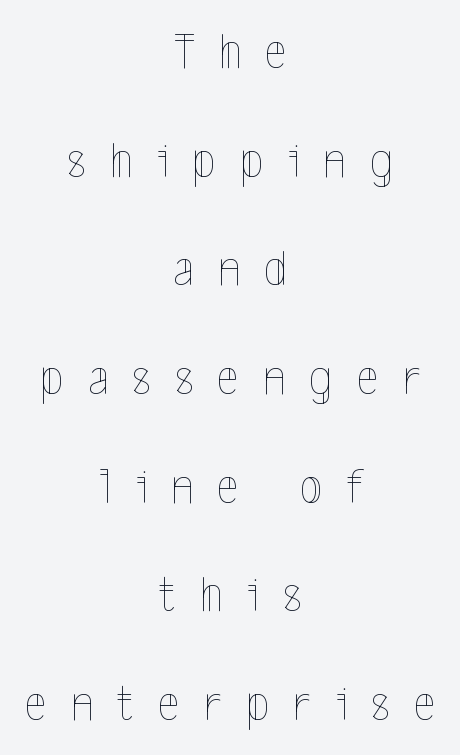
Q: Is the text bold? A: No.
Q: Is the text italic (slanted)? A: No, it is upright.
Q: Is the text underlined? A: No.
Q: How is the paragraph aligned? A: Centered.
Q: Is the spacing between letters normal or unusually wide? A: Unusually wide.
Q: Is the spacing between lines tight, normal or loose? A: Loose.
Q: Width (condensed, normal, or wide)? A: Condensed.
Q: x-height? A: Medium.
Q: Monospaced? A: No.
